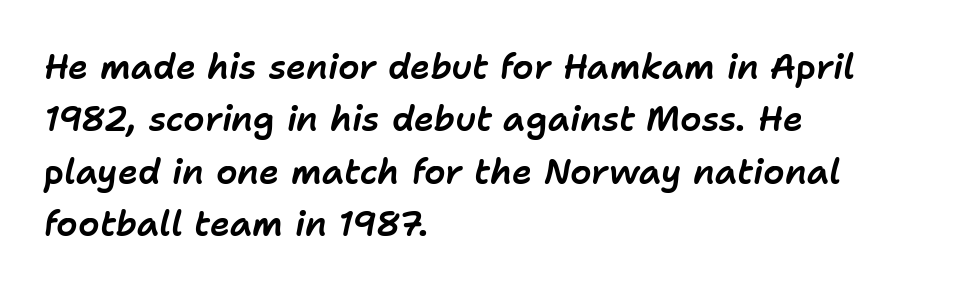
The paragraph has a hard left edge and a soft right edge. Clear beneath every line of the passage. There is no visible air inserted between adjacent glyphs. This block has exactly the height ordinary leading produces.
